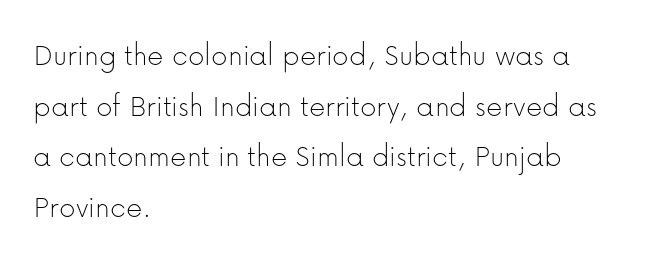
{"serif": "no", "italic": "no", "bold": "no", "weight": "thin", "width": "normal", "stroke_contrast": "low", "x_height": "medium", "monospaced": "no", "underline": "no", "align": "left", "line_spacing": "normal", "line_spacing_ratio": 1.58, "letter_spacing": "normal", "letter_spacing_em": 0.0, "glyph_px": 32}
